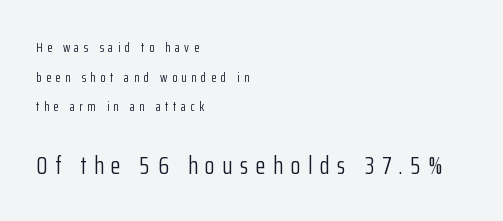
Q: Is the text bold? A: No.
Q: Is the text italic (slanted)? A: No, it is upright.
Q: Is the text underlined? A: No.
Q: How is the paragraph aligned? A: Left-aligned.
Q: Is the spacing between letters normal or unusually wide? A: Unusually wide.
Q: Is the spacing between lines tight, normal or loose? A: Loose.
Q: Which block of text is set in a larger size, the first (top) or the second (bottom)? A: The second (bottom) one.
